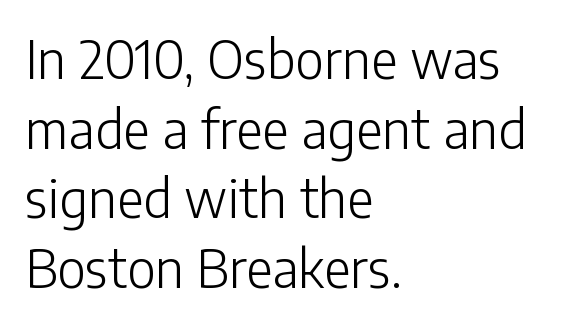
The image shows 52 px light sans-serif type, upright; set left-aligned, normal line spacing (1.34x), normal letter spacing, not underlined; low stroke contrast and a medium x-height.
